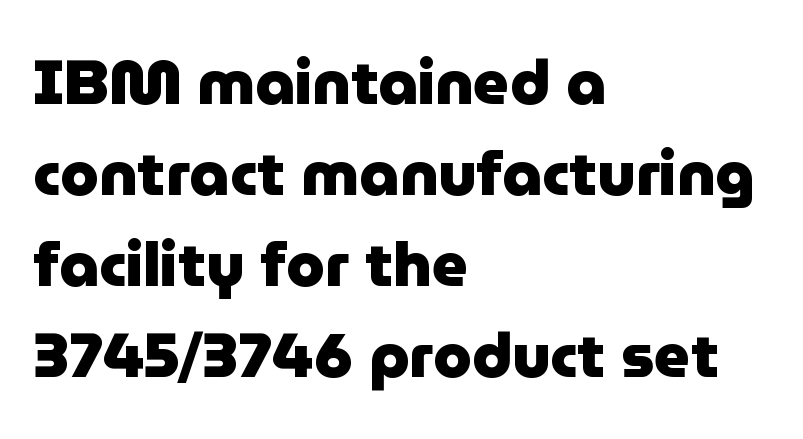
You'd pick this weight for a headline — it's a proper bold. Here the glyphs are tracked normally, forming tight word shapes. The paragraph has a hard left edge and a soft right edge. The typography opts for an upright posture over an oblique one. The rendering shows plain stroke endings on the letterforms — a sans-serif design. Clear beneath every line of the passage.
